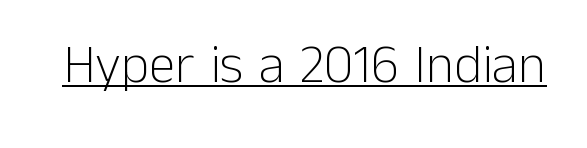
The image shows 54 px light sans-serif type, upright; set normal letter spacing, underlined; low stroke contrast and a medium x-height.
